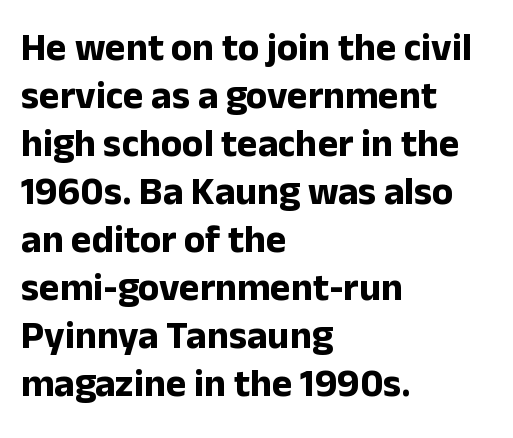
Q: Is the text bold? A: Yes.
Q: Is the text italic (slanted)? A: No, it is upright.
Q: Is the typeface a serif or a sans-serif typeface? A: Sans-serif.
Q: Is the text underlined? A: No.
Q: How is the paragraph aligned? A: Left-aligned.
Q: Is the spacing between letters normal or unusually wide? A: Normal.
Q: Width (condensed, normal, or wide)? A: Normal.
Q: Stroke contrast? A: Low.
Q: x-height? A: Medium.
Q: Monospaced? A: No.
